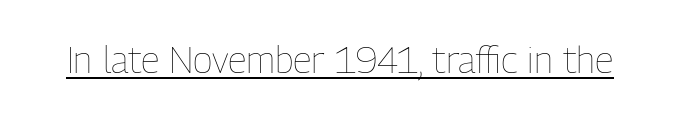
Q: Is the text bold? A: No.
Q: Is the text italic (slanted)? A: No, it is upright.
Q: Is the text underlined? A: Yes.
Q: Is the spacing between letters normal or unusually wide? A: Normal.
Q: Width (condensed, normal, or wide)? A: Condensed.
Q: Stroke contrast? A: Low.
Q: x-height? A: Medium.
Q: Monospaced? A: No.
